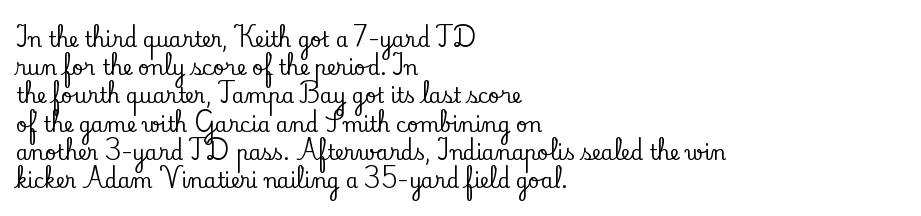
Quick note: interline space is typical. Layout note: lines flush left. The tracking reads as untouched default to a designer's eye. The passage shown is not underscored anywhere. The type sits square on the baseline with zero lean.
